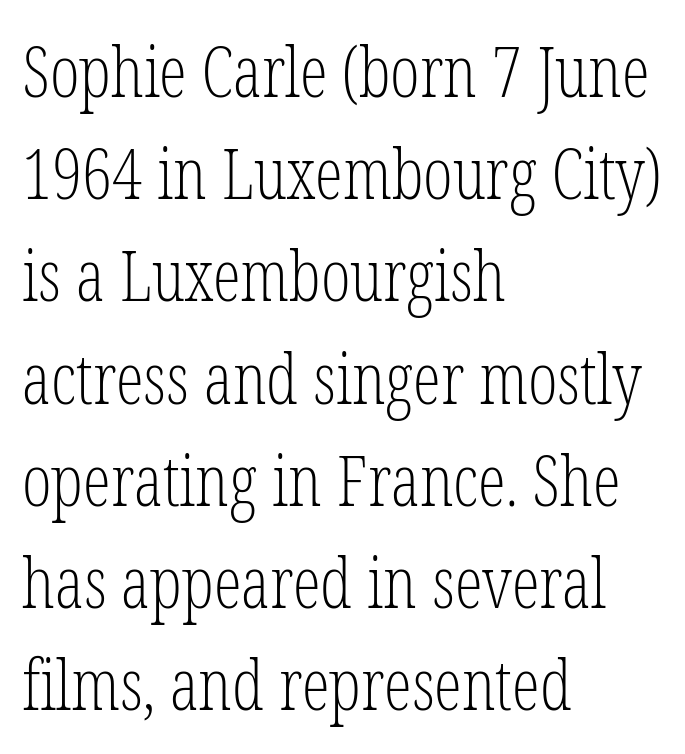
Q: Is the text bold? A: No.
Q: Is the text italic (slanted)? A: No, it is upright.
Q: Is the typeface a serif or a sans-serif typeface? A: Serif.
Q: Is the text underlined? A: No.
Q: How is the paragraph aligned? A: Left-aligned.
Q: Is the spacing between letters normal or unusually wide? A: Normal.
Q: Is the spacing between lines tight, normal or loose? A: Normal.
Q: Width (condensed, normal, or wide)? A: Condensed.
Q: Stroke contrast? A: Low.
Q: x-height? A: Medium.
Q: Monospaced? A: No.
